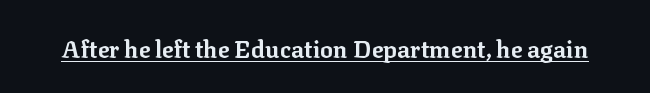
Q: Is the text bold? A: Yes.
Q: Is the text italic (slanted)? A: No, it is upright.
Q: Is the text underlined? A: Yes.
Q: Is the spacing between letters normal or unusually wide? A: Normal.
